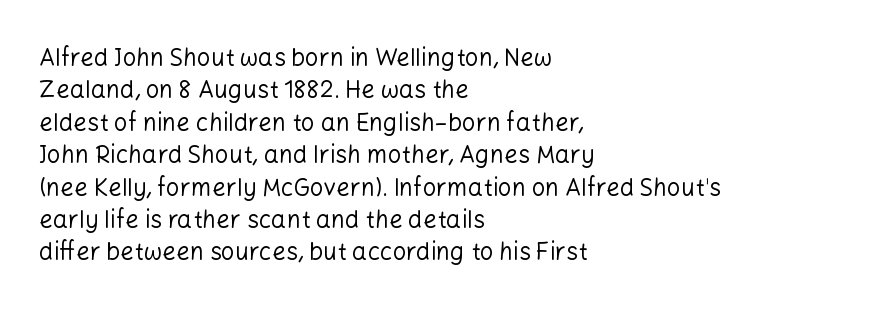
{"italic": "no", "bold": "no", "underline": "no", "align": "left", "line_spacing": "normal", "line_spacing_ratio": 1.35, "letter_spacing": "normal", "letter_spacing_em": 0.0, "glyph_px": 24}
